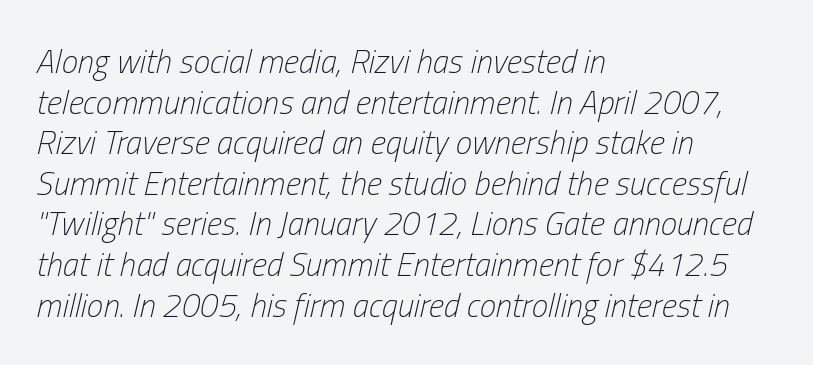
The image shows 33 px light, condensed type, italic (leaning right); set left-aligned, line spacing 1.23x, normal letter spacing, not underlined; low stroke contrast and a medium x-height.
